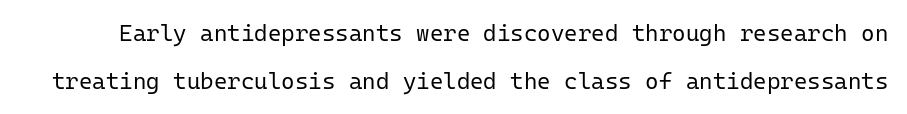
The image shows 23 px text type, upright; set loose line spacing (2.07x), normal letter spacing, not underlined.
